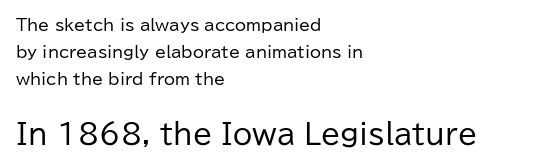
{"serif": "no", "italic": "no", "bold": "no", "weight": "regular", "width": "normal", "stroke_contrast": "low", "x_height": "medium", "monospaced": "no", "underline": "no", "align": "left", "line_spacing": "normal", "line_spacing_ratio": 1.68, "letter_spacing": "normal", "letter_spacing_em": 0.0, "larger_block": "second", "size_ratio": 1.75, "glyph_px": 28}
